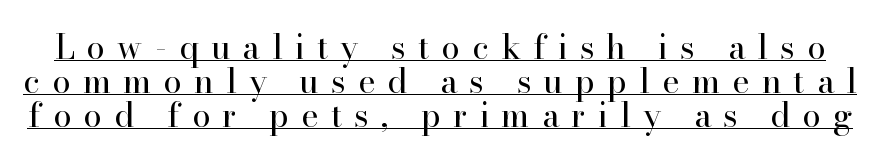
{"serif": "yes", "italic": "no", "bold": "no", "weight": "regular", "width": "normal", "stroke_contrast": "high", "x_height": "small", "monospaced": "no", "underline": "yes", "line_spacing": "tight", "line_spacing_ratio": 1.03, "letter_spacing": "wide", "letter_spacing_em": 0.37, "glyph_px": 33}
